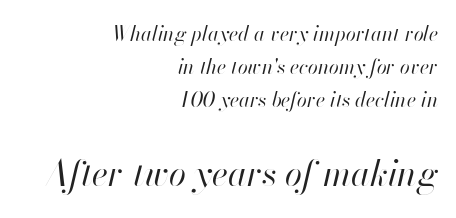
{"italic": "yes", "lean": "right", "slant_degrees": 13, "bold": "no", "weight": "regular", "width": "normal", "stroke_contrast": "high", "x_height": "small", "monospaced": "no", "underline": "no", "align": "right", "line_spacing": "normal", "line_spacing_ratio": 1.66, "letter_spacing": "normal", "letter_spacing_em": 0.0, "larger_block": "second", "size_ratio": 1.75, "glyph_px": 35}
